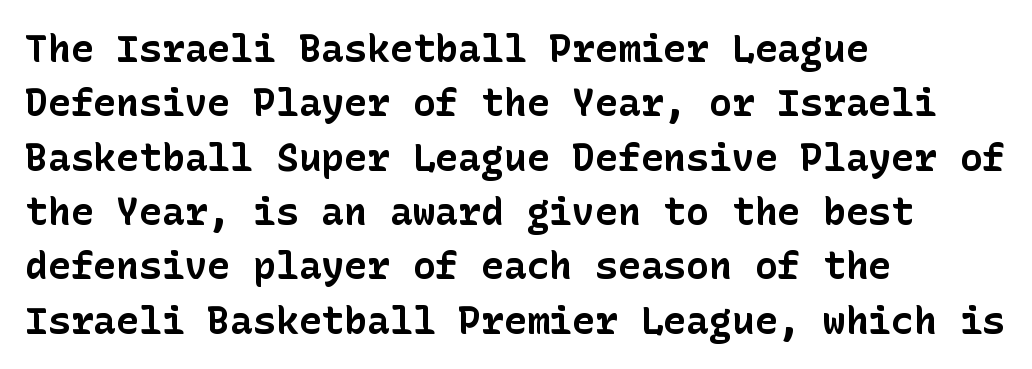
The image shows 38 px bold sans-serif type, upright; set left-aligned, normal line spacing (1.43x), normal letter spacing, not underlined; low stroke contrast and a medium x-height.
